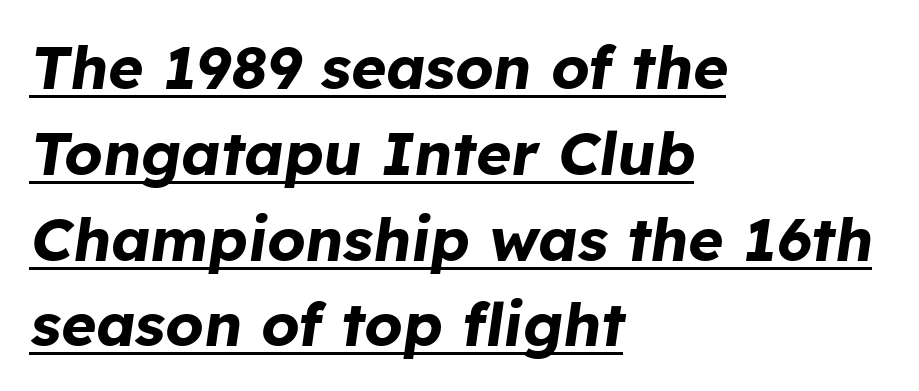
The image shows 60 px bold type, italic (leaning right); set left-aligned, normal line spacing (1.43x), normal letter spacing, underlined; low stroke contrast and a medium x-height.
